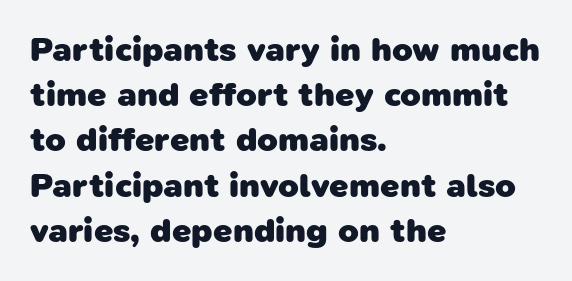
{"serif": "no", "bold": "yes", "weight": "heavy", "width": "normal", "stroke_contrast": "low", "x_height": "medium", "monospaced": "no", "underline": "no", "align": "left", "line_spacing": "normal", "line_spacing_ratio": 1.33, "letter_spacing": "normal", "letter_spacing_em": 0.0, "glyph_px": 34}
